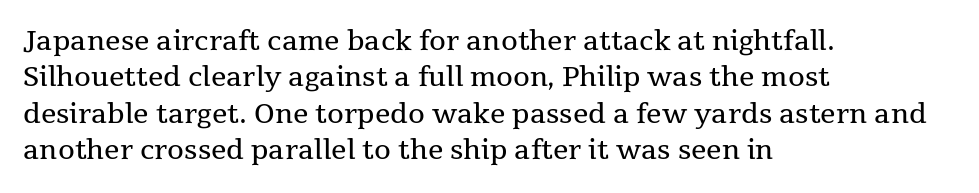
The image shows 27 px text type, upright; set left-aligned, normal line spacing (1.35x), normal letter spacing, not underlined.
